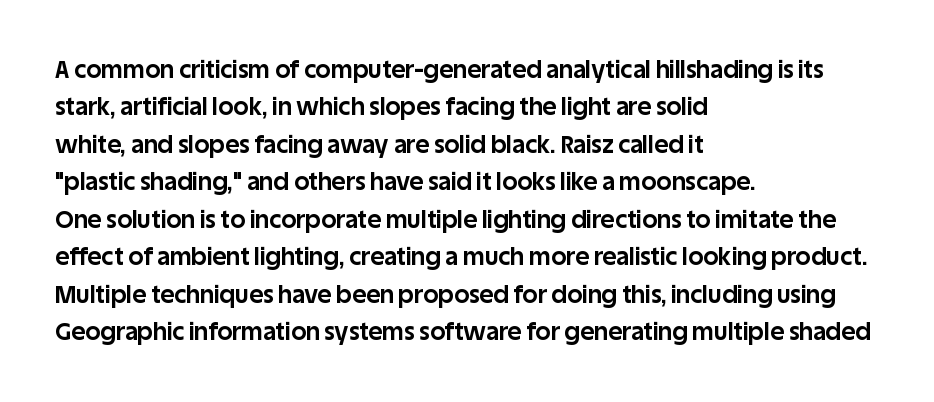
Underline: absent. Strokes here are thick enough to call this a true bold. This block has exactly the height ordinary leading produces. Standard letterfit; no display-style spreading of the glyphs. The lines are quadded left.
